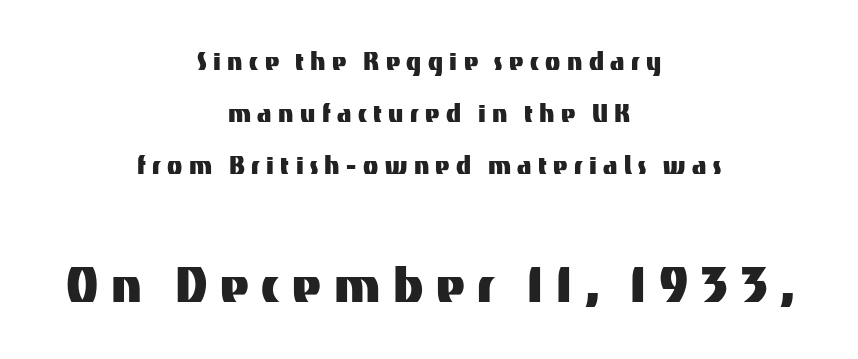
{"serif": "no", "italic": "no", "width": "normal", "stroke_contrast": "medium", "x_height": "medium", "monospaced": "no", "underline": "no", "align": "center", "line_spacing": "normal", "line_spacing_ratio": 1.68, "letter_spacing": "wide", "letter_spacing_em": 0.21, "larger_block": "second", "size_ratio": 2.0, "glyph_px": 62}
